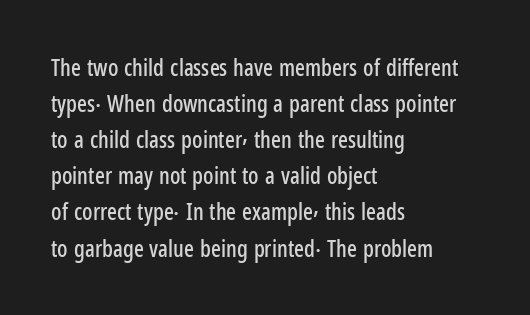
Regular leading. Check under the words: just untouched page. The type is set solid horizontally, with unmodified tracking. The paragraph has a hard left edge and a soft right edge.
